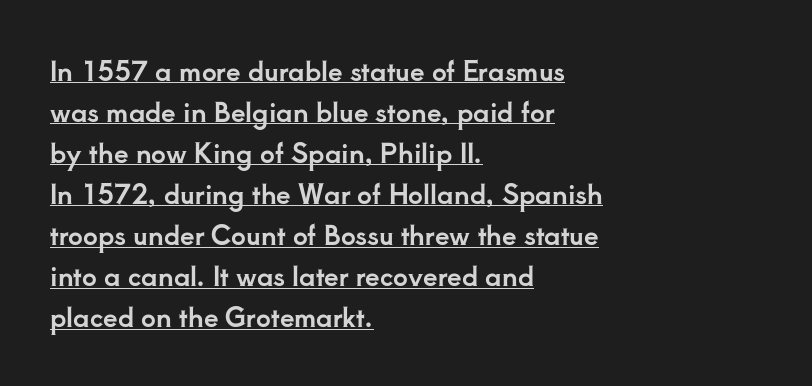
The specimen includes a rule beneath the text block's lines. The block of text has a typical density, with ordinary space between rows. The paragraph has a hard left edge and a soft right edge. Inter-character spacing is left at the font's built-in metrics.
